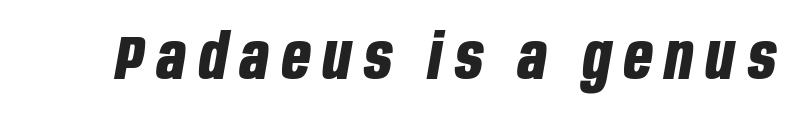
The image shows 62 px bold, condensed type, italic (leaning right); set unusually wide letter spacing (+0.21 em), not underlined; low stroke contrast and a large x-height.
